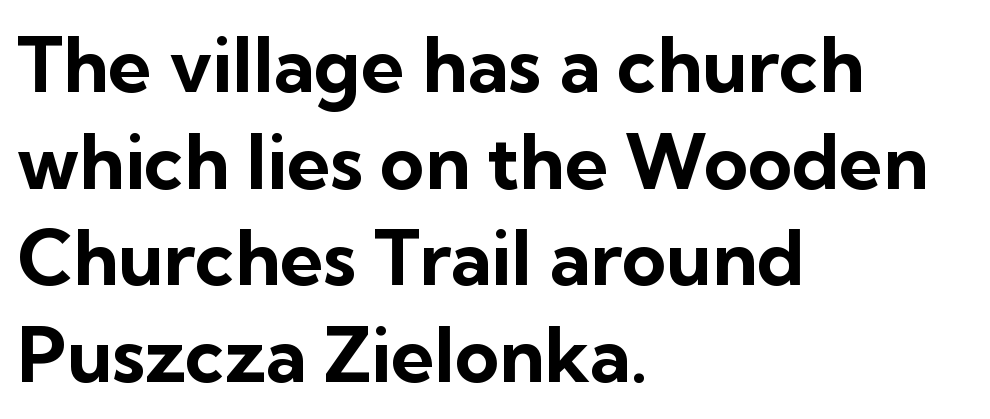
The type is set solid horizontally, with unmodified tracking. The typeface chosen for these lines omits serifs. Compared with an ordinary text face, these strokes are far heavier — a full bold. What's the leading like? Ordinary, nothing unusual.
